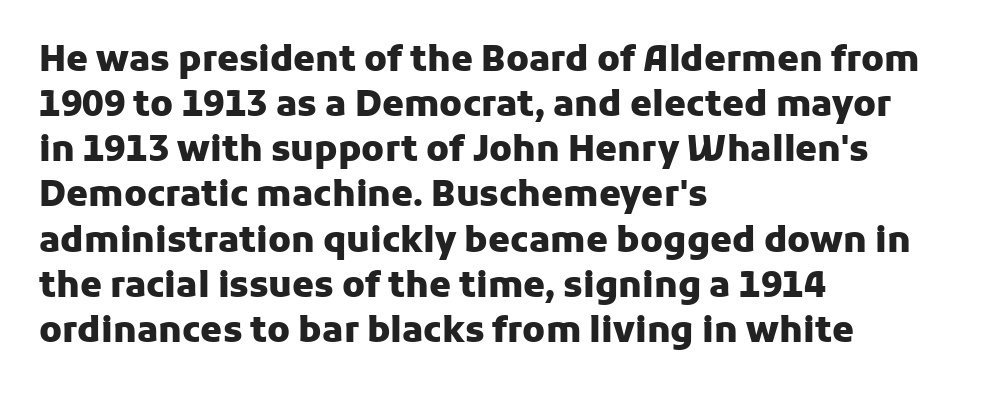
{"serif": "no", "italic": "no", "bold": "yes", "weight": "heavy", "width": "normal", "stroke_contrast": "low", "x_height": "medium", "monospaced": "no", "underline": "no", "align": "left", "line_spacing": "normal", "line_spacing_ratio": 1.29, "letter_spacing": "normal", "letter_spacing_em": 0.0, "glyph_px": 35}
